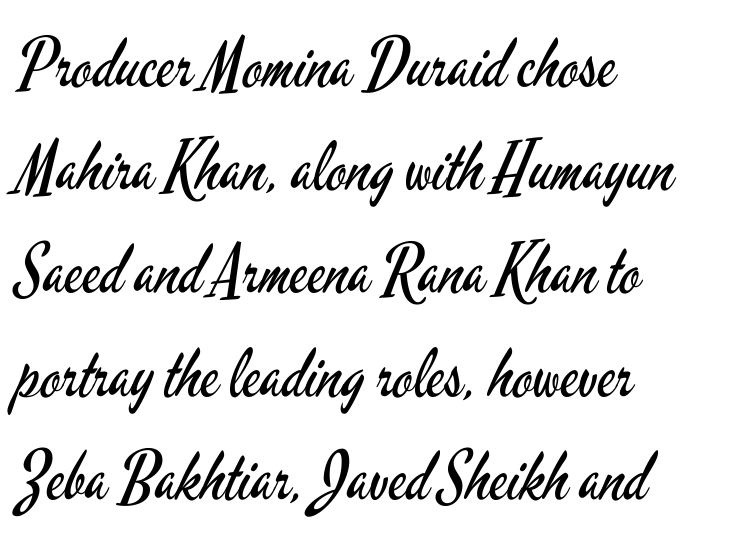
The specimen omits any rule beneath the text block's lines. Normally led — the rows are evenly, conventionally spaced. Note the varied advance widths — an 'i' is clearly narrower than an 'm'. Line beginnings align vertically; line endings do not. Short note: letters normally spaced.
